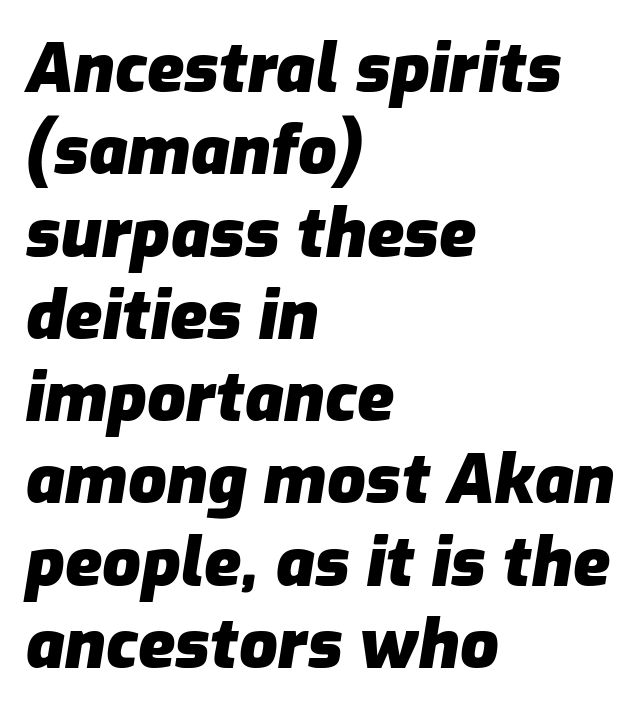
Varying glyph widths throughout — classic text-font behaviour. This sample uses plain, unmodified letter spacing. Descender tails drop into unmarked territory. Italic: yes, the glyphs are oblique.
